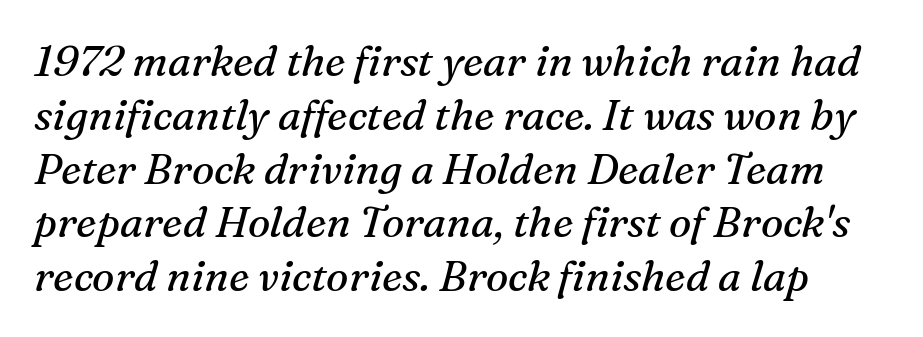
The image shows 42 px regular-weight serif type, italic (leaning right); set normal line spacing (1.28x), normal letter spacing, not underlined; medium stroke contrast and a medium x-height.
